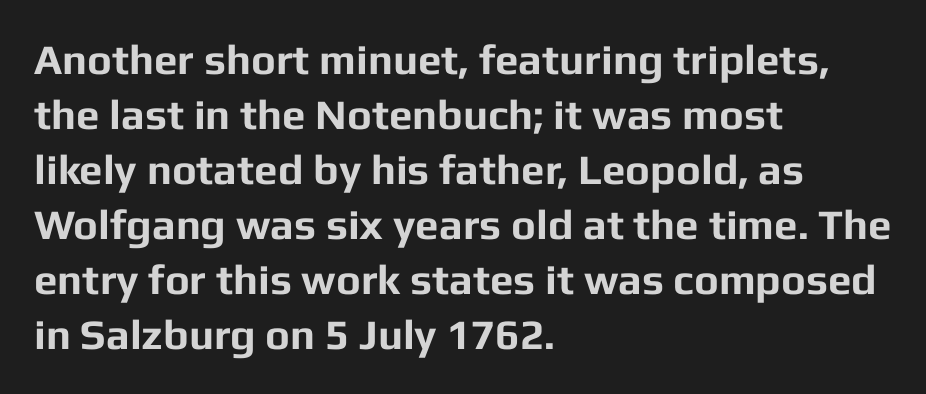
{"serif": "no", "italic": "no", "bold": "yes", "weight": "bold", "width": "normal", "stroke_contrast": "low", "x_height": "medium", "monospaced": "no", "underline": "no", "align": "left", "line_spacing": "normal", "line_spacing_ratio": 1.31, "letter_spacing": "normal", "letter_spacing_em": 0.0, "glyph_px": 42}
